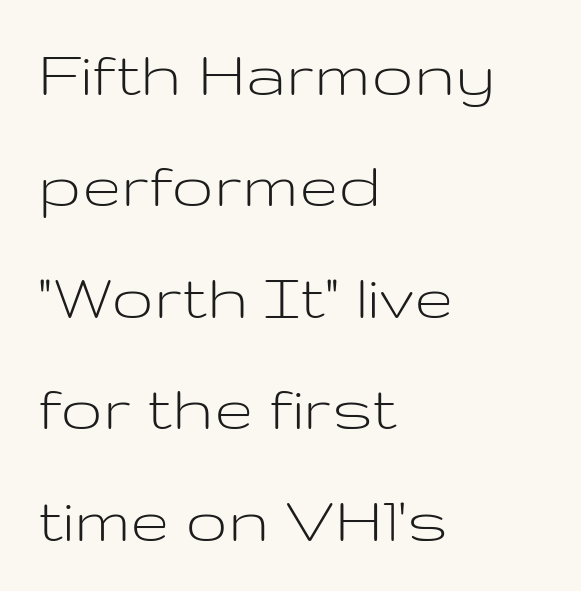
The image shows 71 px light, wide sans-serif type, upright; set left-aligned, normal line spacing (1.57x), normal letter spacing, not underlined; low stroke contrast and a medium x-height.
